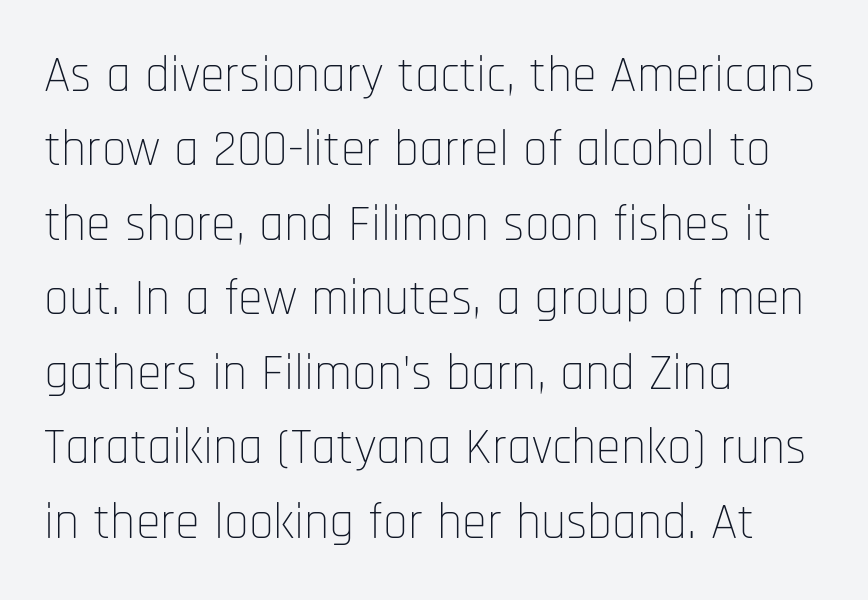
This sample keeps an unexceptional amount of space between lines. The font's upright variant was chosen for this text. The characters display no serif detailing; their extremities are plain. The letters advance in unequal steps, a hallmark of proportional type. Check the space under the baseline: it is left empty.
